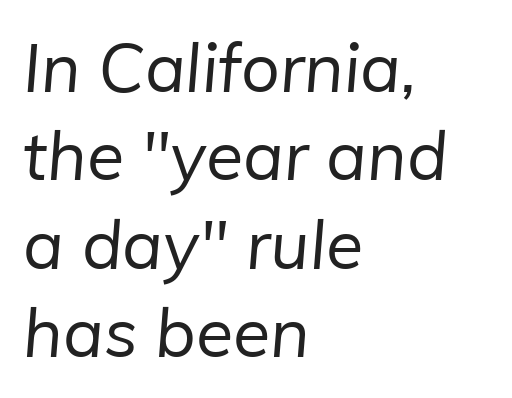
The image shows 68 px regular-weight sans-serif type; set left-aligned, normal line spacing (1.3x), normal letter spacing, not underlined; low stroke contrast and a medium x-height.
